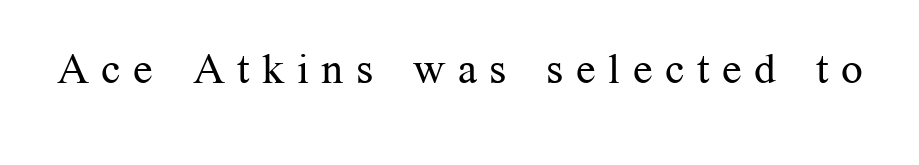
{"serif": "yes", "italic": "no", "bold": "no", "weight": "regular", "width": "normal", "stroke_contrast": "medium", "x_height": "medium", "monospaced": "no", "underline": "no", "letter_spacing": "wide", "letter_spacing_em": 0.29, "glyph_px": 43}
